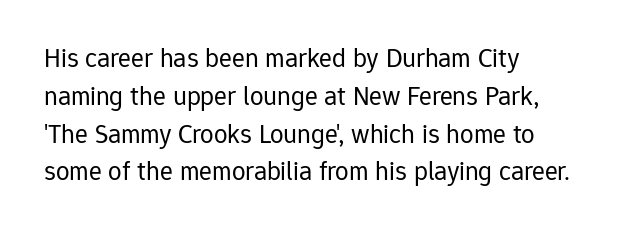
{"italic": "no", "bold": "no", "underline": "no", "align": "left", "line_spacing": "normal", "line_spacing_ratio": 1.4, "letter_spacing": "normal", "letter_spacing_em": 0.0, "glyph_px": 27}
